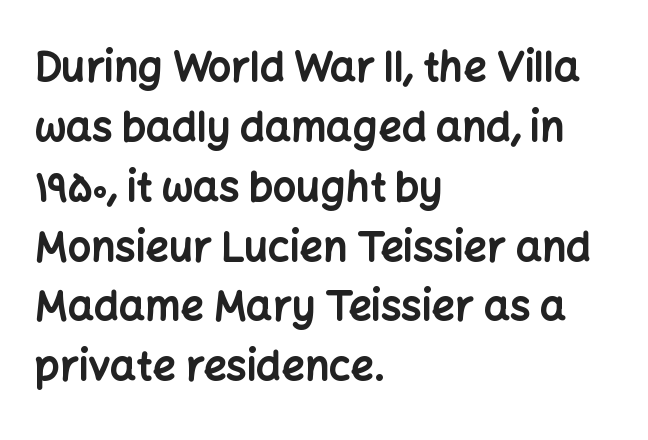
{"serif": "no", "italic": "no", "bold": "yes", "weight": "bold", "width": "normal", "stroke_contrast": "low", "x_height": "medium", "monospaced": "no", "underline": "no", "align": "left", "line_spacing": "normal", "line_spacing_ratio": 1.46, "letter_spacing": "normal", "letter_spacing_em": 0.0, "glyph_px": 41}
